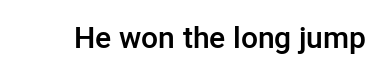
Strokes here are thickened, but only to semibold level. The words here are not underlined. The letters sit at their default tracking, neither squeezed nor spread. Note the varied advance widths — an 'i' is clearly narrower than an 'm'.
